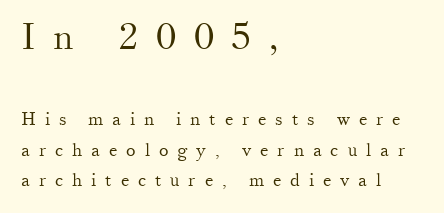
{"serif": "yes", "italic": "no", "bold": "no", "weight": "light", "width": "normal", "stroke_contrast": "medium", "x_height": "small", "monospaced": "no", "underline": "no", "align": "left", "line_spacing": "normal", "line_spacing_ratio": 1.7, "letter_spacing": "wide", "letter_spacing_em": 0.49, "larger_block": "first", "size_ratio": 2.0, "glyph_px": 36}
